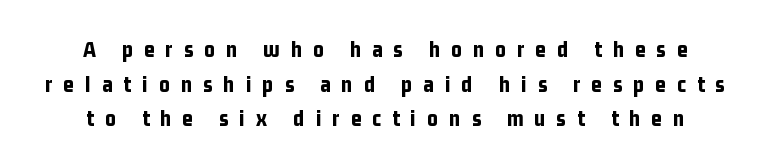
The glyphs are unaccompanied by any horizontal stroke below them. Rows of type keep a routine distance in the vertical direction. Every character sits straight up, as roman type does. Letter spacing: wide.
